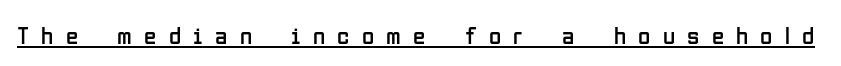
Check the space under the baseline: a stroke is drawn there. Stems and bowls with no extra thickness — not bold. Nope, not italic — everything's standing straight. Each word looks stretched out because of the extra space between its letters.
